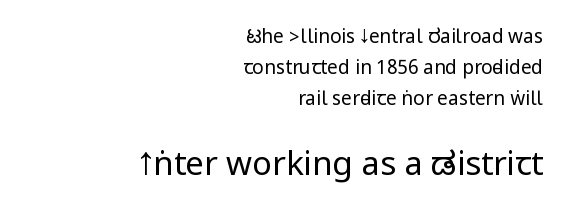
The image shows 33 px regular-weight, condensed sans-serif type, upright; set right-aligned, normal line spacing (1.62x), normal letter spacing, not underlined; the second (bottom) block is 1.74x larger; low stroke contrast.
